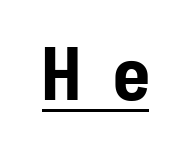
Q: Is the text italic (slanted)? A: No, it is upright.
Q: Is the typeface a serif or a sans-serif typeface? A: Sans-serif.
Q: Is the text underlined? A: Yes.
Q: Is the spacing between letters normal or unusually wide? A: Unusually wide.
Q: Width (condensed, normal, or wide)? A: Condensed.
Q: Stroke contrast? A: Low.
Q: x-height? A: Medium.
Q: Monospaced? A: No.
